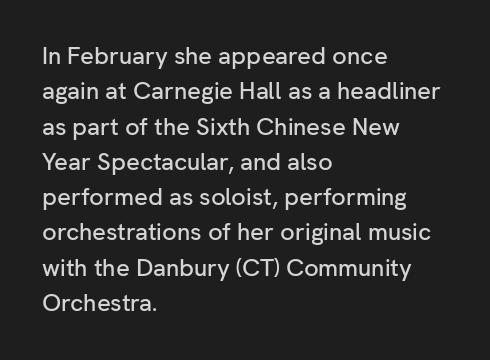
{"italic": "no", "underline": "no", "align": "left", "line_spacing": "normal", "line_spacing_ratio": 1.47, "letter_spacing": "normal", "letter_spacing_em": 0.0, "glyph_px": 24}
